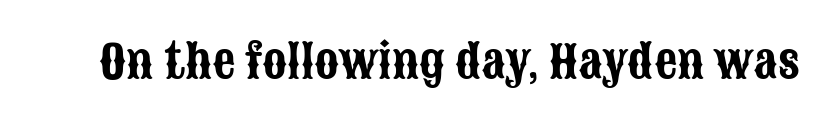
{"serif": "no", "italic": "no", "width": "condensed", "stroke_contrast": "low", "x_height": "large", "monospaced": "no", "underline": "no", "letter_spacing": "normal", "letter_spacing_em": 0.0, "glyph_px": 45}
